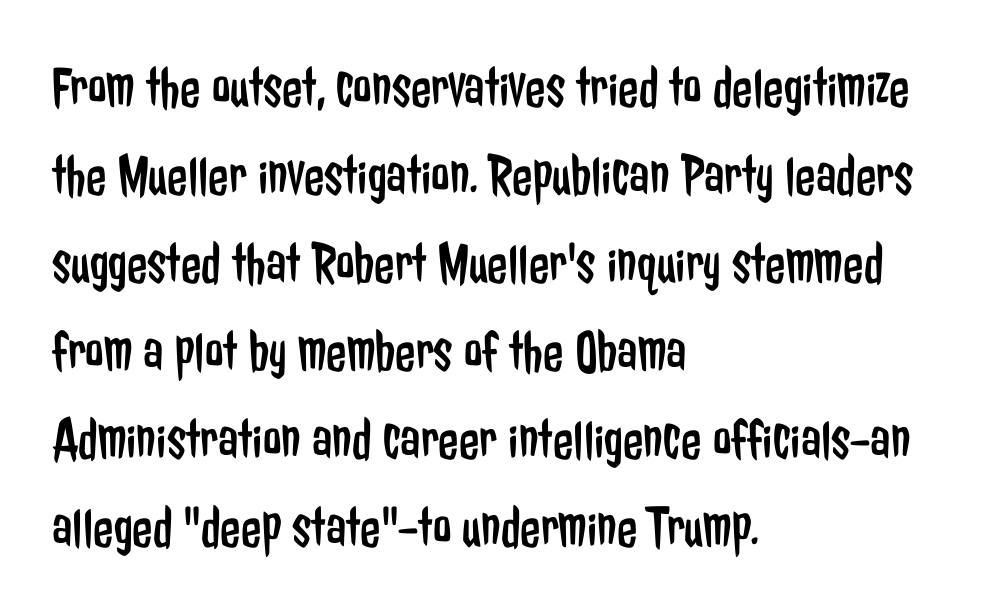
The image shows 59 px regular-weight, condensed sans-serif type, upright; set left-aligned, normal line spacing (1.49x), normal letter spacing, not underlined; low stroke contrast and a medium x-height.
